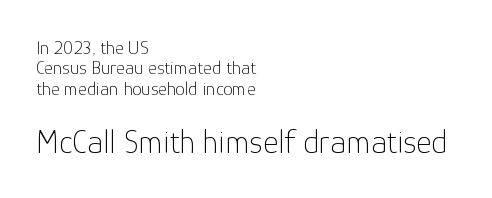
Q: Is the text bold? A: No.
Q: Is the text italic (slanted)? A: No, it is upright.
Q: Is the typeface a serif or a sans-serif typeface? A: Sans-serif.
Q: Is the text underlined? A: No.
Q: How is the paragraph aligned? A: Left-aligned.
Q: Is the spacing between letters normal or unusually wide? A: Normal.
Q: Is the spacing between lines tight, normal or loose? A: Tight.
Q: Which block of text is set in a larger size, the first (top) or the second (bottom)? A: The second (bottom) one.
Q: Width (condensed, normal, or wide)? A: Normal.
Q: Stroke contrast? A: Low.
Q: x-height? A: Medium.
Q: Monospaced? A: No.
